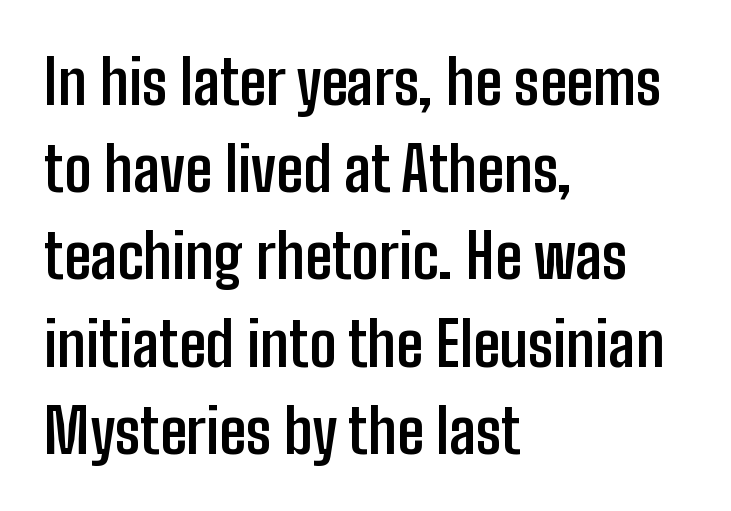
Is the letter spacing exaggerated? No — it looks like the ordinary default. The glyphs in this specimen are sans serif. The passage shown is not underscored anywhere. Visually the block forms a straight wall on the left and a jagged coastline on the right. Each letter keeps its own natural width here, so spacing adapts to shape.
